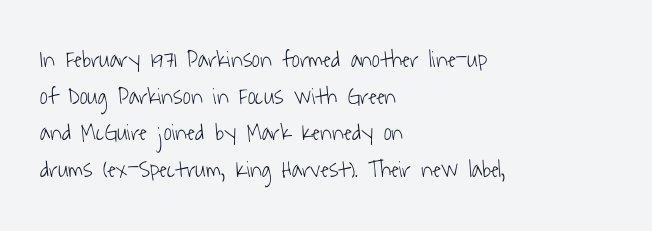
{"bold": "no", "underline": "no", "align": "left", "line_spacing": "normal", "line_spacing_ratio": 1.53, "letter_spacing": "normal", "letter_spacing_em": 0.0, "glyph_px": 24}
